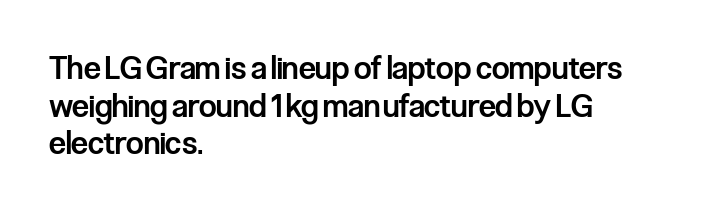
A roman cut, with each character standing at attention. The horizontal fit of the characters is conventional and even. If you drew a ruler down the left edge, every line would touch it. Regarding serifs, this sample does without them. As a designer I'd log this as weight 600, semibold. Check under the words: just untouched page.
